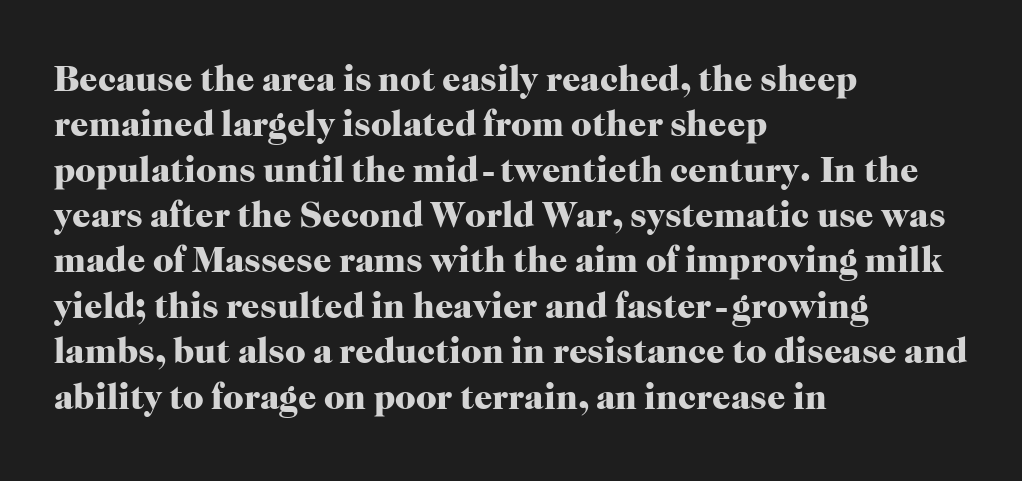
The image shows 36 px heavy serif type, upright; set left-aligned, normal line spacing (1.26x), normal letter spacing, not underlined; high stroke contrast and a medium x-height.
